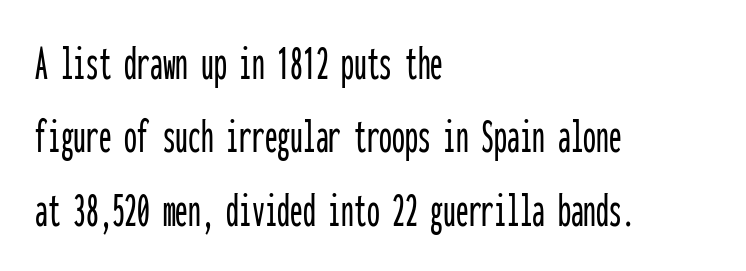
Q: Is the text italic (slanted)? A: No, it is upright.
Q: Is the typeface a serif or a sans-serif typeface? A: Sans-serif.
Q: Is the text underlined? A: No.
Q: How is the paragraph aligned? A: Left-aligned.
Q: Is the spacing between letters normal or unusually wide? A: Normal.
Q: Is the spacing between lines tight, normal or loose? A: Normal.
Q: Width (condensed, normal, or wide)? A: Condensed.
Q: Stroke contrast? A: Low.
Q: x-height? A: Medium.
Q: Monospaced? A: Yes.
